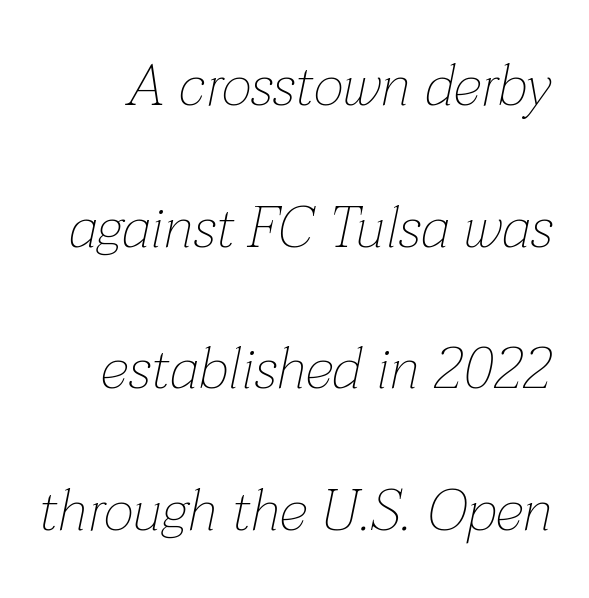
{"italic": "yes", "lean": "right", "slant_degrees": 12, "bold": "no", "weight": "thin", "width": "normal", "stroke_contrast": "low", "x_height": "medium", "monospaced": "no", "underline": "no", "line_spacing": "loose", "line_spacing_ratio": 2.44, "letter_spacing": "normal", "letter_spacing_em": 0.0, "glyph_px": 58}
